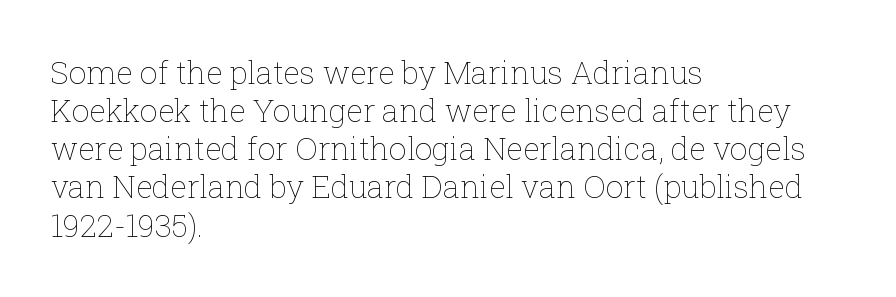
{"italic": "no", "bold": "no", "weight": "thin", "width": "normal", "stroke_contrast": "low", "x_height": "medium", "monospaced": "no", "underline": "no", "align": "left", "line_spacing_ratio": 1.23, "letter_spacing": "normal", "letter_spacing_em": 0.0, "glyph_px": 31}
